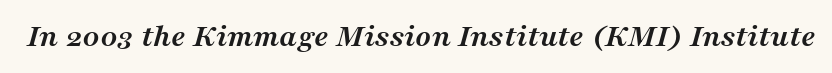
Q: Is the text bold? A: Yes.
Q: Is the text italic (slanted)? A: Yes, it leans right by about 16 degrees.
Q: Is the typeface a serif or a sans-serif typeface? A: Serif.
Q: Is the text underlined? A: No.
Q: Is the spacing between letters normal or unusually wide? A: Normal.
Q: Width (condensed, normal, or wide)? A: Normal.
Q: Stroke contrast? A: Medium.
Q: x-height? A: Medium.
Q: Monospaced? A: No.
